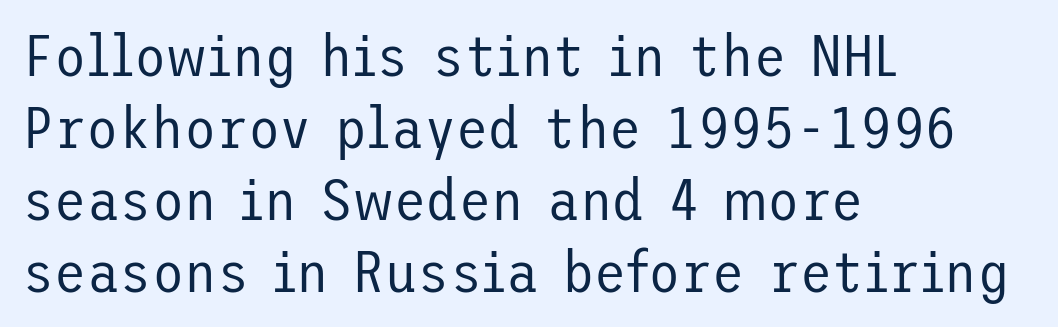
Left-aligned paragraph, ragged on the right. Grotesque or geometric, the face here clearly has no serifs. Compared with typical body copy, the letter spacing here is the same. Unbolded letterforms with no extra heft.
